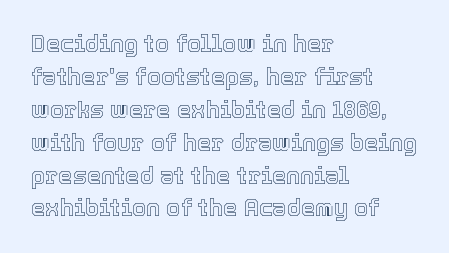
{"italic": "no", "underline": "no", "align": "left", "line_spacing": "normal", "line_spacing_ratio": 1.43, "letter_spacing": "normal", "letter_spacing_em": 0.0, "glyph_px": 23}
